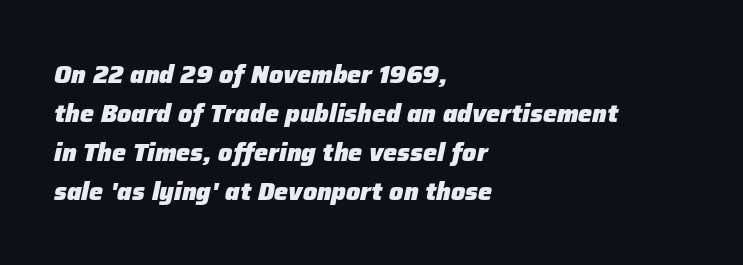
{"italic": "yes", "lean": "right", "slant_degrees": 12, "bold": "yes", "underline": "no", "align": "left", "line_spacing": "normal", "line_spacing_ratio": 1.56, "letter_spacing": "normal", "letter_spacing_em": 0.0, "glyph_px": 25}
